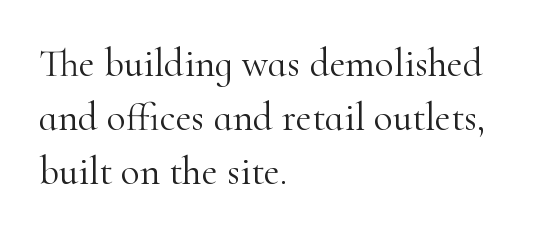
The image shows 39 px light serif type, upright; set left-aligned, normal line spacing (1.39x), normal letter spacing, not underlined; high stroke contrast and a small x-height.
